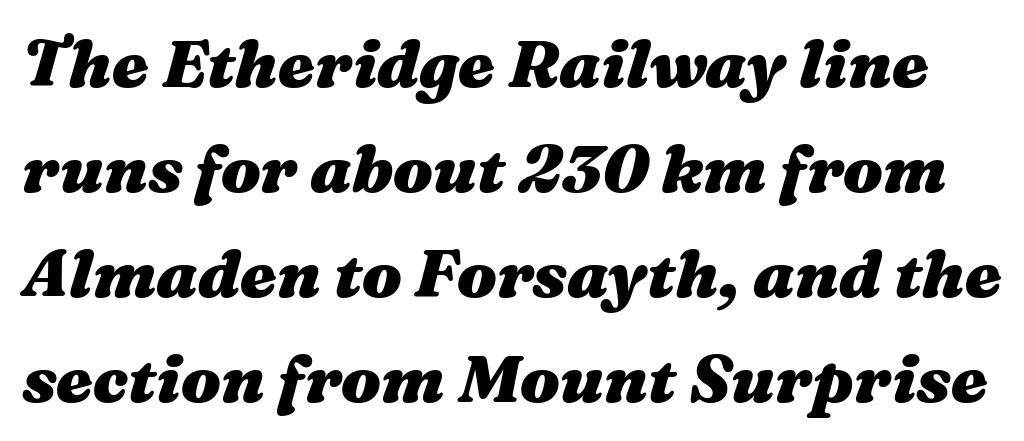
Proportional: the letters do not fall into vertical columns. Would a proofreader flag this as italicized? Yes. There is no visible air inserted between adjacent glyphs. Does the leading feel generous? No, just average. A full-strength bold gives these letters their thick strokes.
